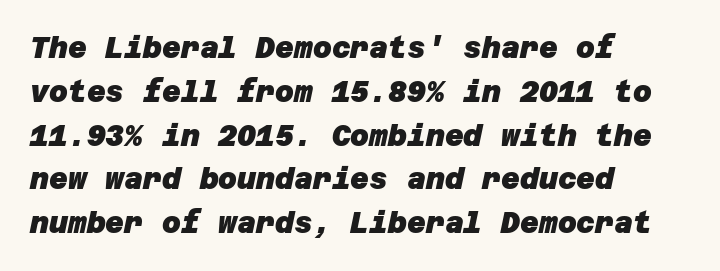
The image shows 29 px heavy sans-serif type; set left-aligned, normal line spacing (1.51x), normal letter spacing, not underlined; low stroke contrast and a large x-height.
